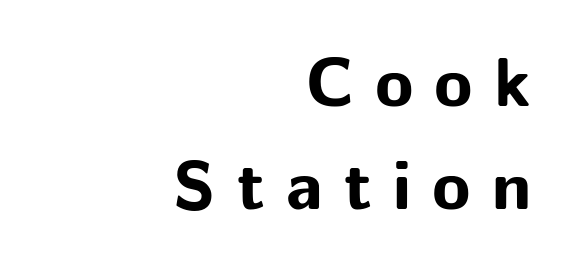
Q: Is the text bold? A: Yes.
Q: Is the text italic (slanted)? A: No, it is upright.
Q: Is the typeface a serif or a sans-serif typeface? A: Sans-serif.
Q: Is the text underlined? A: No.
Q: How is the paragraph aligned? A: Right-aligned.
Q: Is the spacing between letters normal or unusually wide? A: Unusually wide.
Q: Is the spacing between lines tight, normal or loose? A: Normal.
Q: Width (condensed, normal, or wide)? A: Normal.
Q: Stroke contrast? A: Low.
Q: x-height? A: Medium.
Q: Monospaced? A: No.
